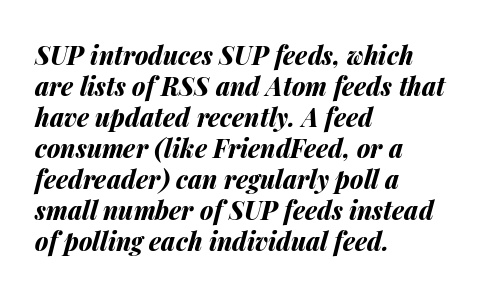
The font's italic variant was chosen for this text. The lines are quadded left. Is the type bold? Yes — the strokes are clearly thick and heavy. The passage shown is not underscored anywhere.
